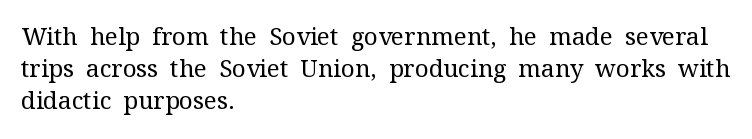
The strip under each line holds only bare page. You could call the tracking neutral — neither tight nor loose. Where is the straight margin? On the left. Upright lettering throughout. The weight tops out at a normal text grade.
